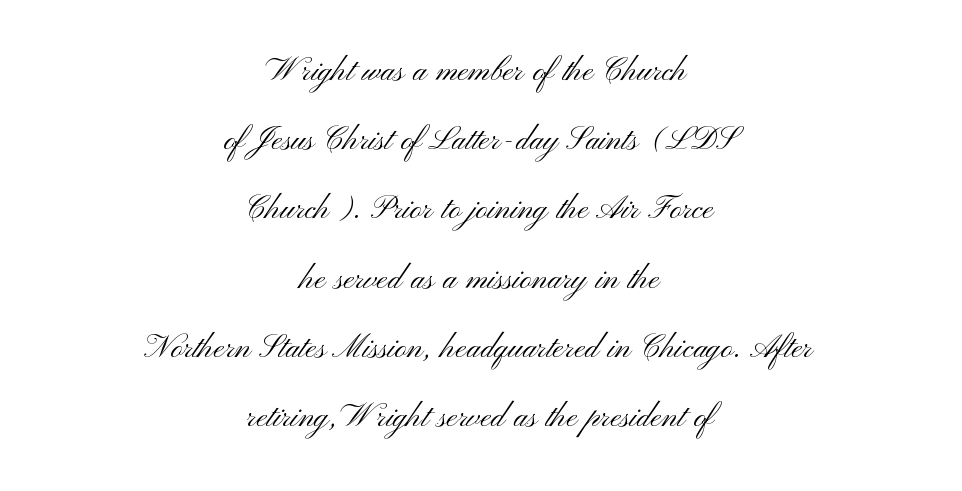
{"serif": "no", "bold": "no", "weight": "light", "width": "wide", "stroke_contrast": "medium", "x_height": "small", "monospaced": "no", "underline": "no", "align": "center", "line_spacing_ratio": 1.73, "letter_spacing": "normal", "letter_spacing_em": 0.0, "glyph_px": 40}
